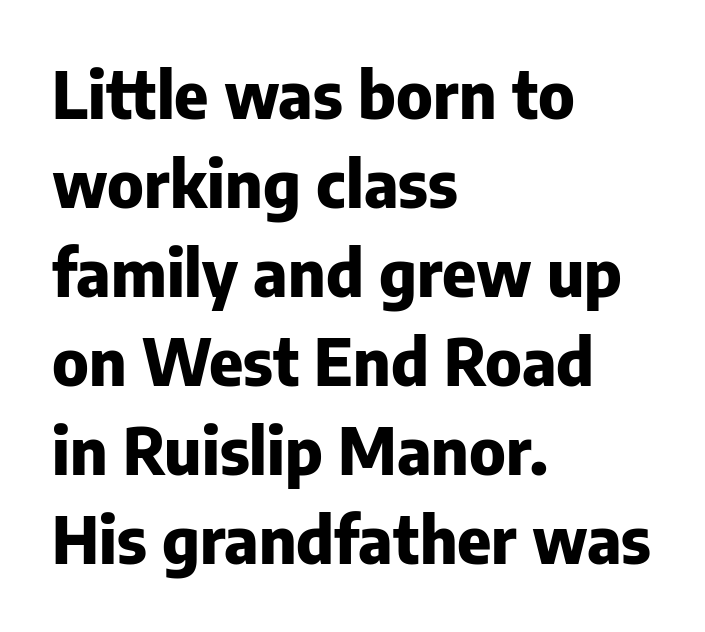
Q: Is the text bold? A: Yes.
Q: Is the text italic (slanted)? A: No, it is upright.
Q: Is the typeface a serif or a sans-serif typeface? A: Sans-serif.
Q: Is the text underlined? A: No.
Q: How is the paragraph aligned? A: Left-aligned.
Q: Is the spacing between letters normal or unusually wide? A: Normal.
Q: Is the spacing between lines tight, normal or loose? A: Normal.
Q: Width (condensed, normal, or wide)? A: Normal.
Q: Stroke contrast? A: Low.
Q: x-height? A: Medium.
Q: Monospaced? A: No.
